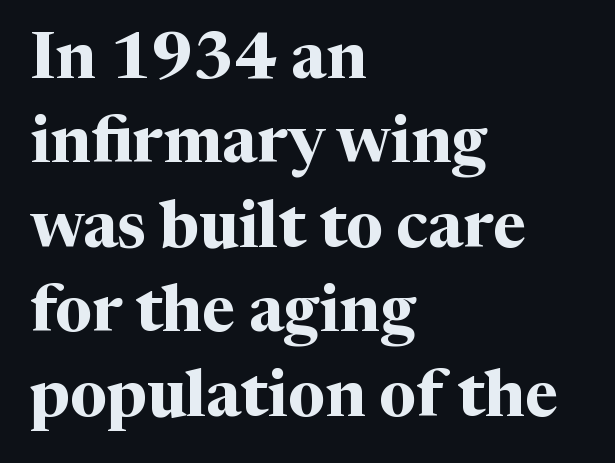
Typesetter's note: full bold, strokes at maximum text heaviness. The face used here is rendered with its standard letterfit. A typesetter would call this proportional, since set widths differ per character. Little horizontal feet cap the strokes, marking this as serif type. Summary of vertical rhythm: regular, with standard interline spacing.
